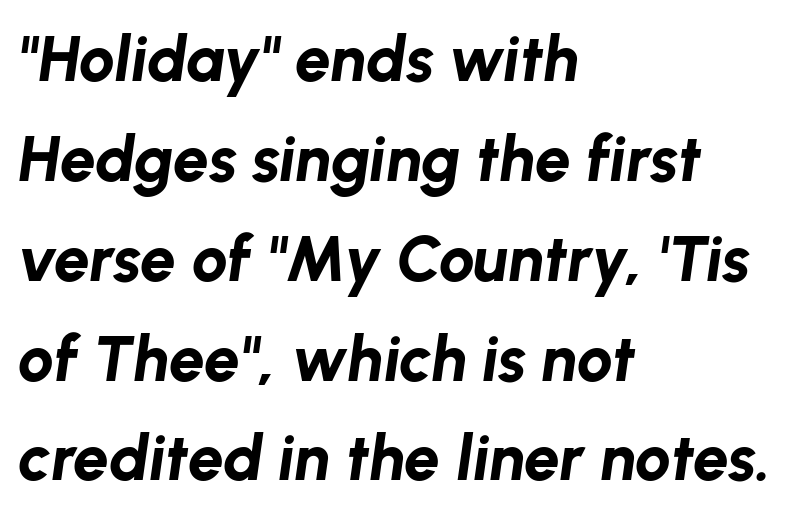
The image shows 64 px bold type, italic (leaning right); set left-aligned, normal line spacing (1.56x), normal letter spacing, not underlined; low stroke contrast and a medium x-height.
